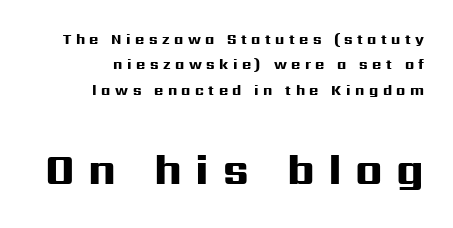
Unlike italic type, these characters show no tilt at all. The tracking reads as deliberately expanded to a designer's eye. Horizontal alignment here is rightward, an uncommon choice for prose. You could not count columns in this text — the font is proportionally spaced. You'd pick this weight for a headline — it's a proper bold. The rendering shows plain stroke endings on the letterforms — a sans-serif design.
